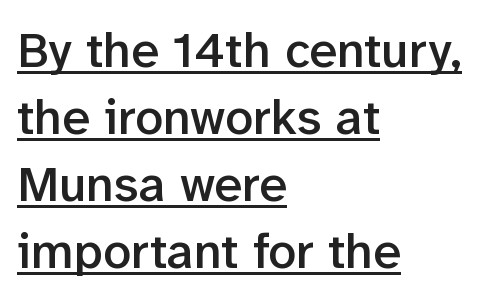
Caption: standard tracking, unaltered. The face used here appears with an underline applied. Each new line begins a customary step beneath the previous one. The specimen reads as upright at a glance. Line starts are locked; line ends wander.
